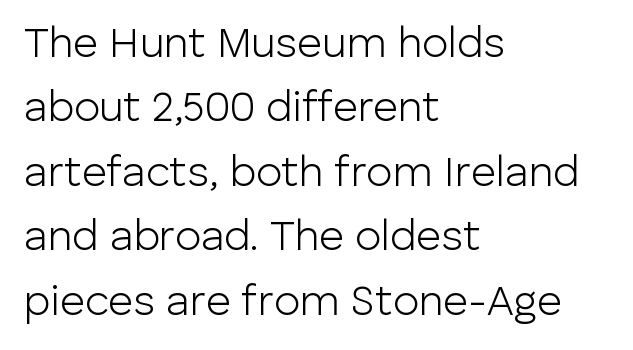
The image shows 43 px light sans-serif type, upright; set left-aligned, normal line spacing (1.5x), normal letter spacing, not underlined; low stroke contrast and a medium x-height.
